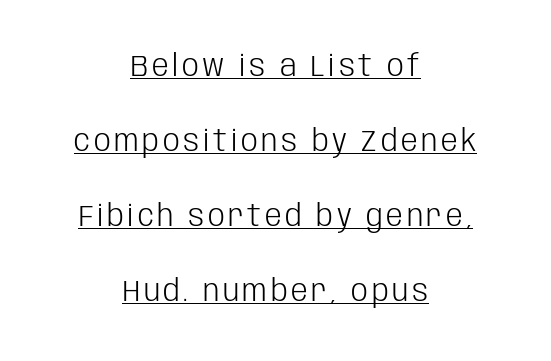
The rendering uses natural spacing where letterforms have individual widths. Every stem runs plumb, perpendicular to the baseline. Compared with typical paragraphs, the rows here are farther apart. Every word sits above its own underline.
